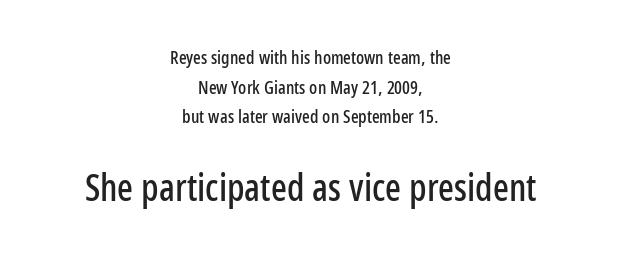
The image shows 37 px condensed sans-serif type, upright; set centered, normal line spacing (1.64x), normal letter spacing, not underlined; the second (bottom) block is 2.06x larger; low stroke contrast and a medium x-height.
